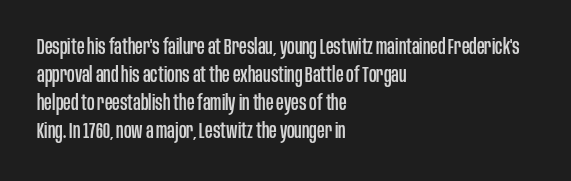
{"italic": "no", "underline": "no", "align": "left", "line_spacing": "normal", "line_spacing_ratio": 1.33, "letter_spacing": "normal", "letter_spacing_em": 0.0, "glyph_px": 21}
